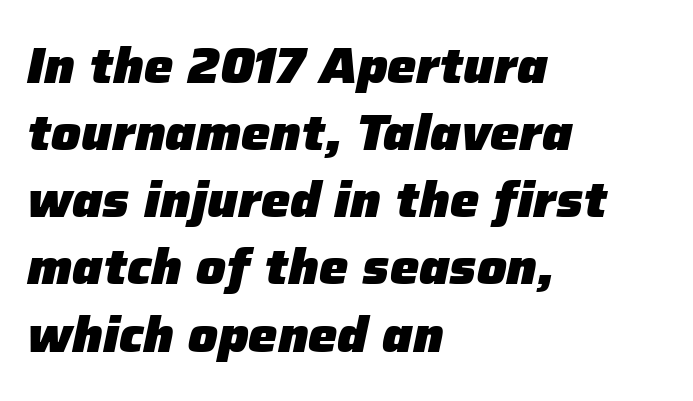
Q: Is the text bold? A: Yes.
Q: Is the text italic (slanted)? A: Yes, it leans right by about 12 degrees.
Q: Is the text underlined? A: No.
Q: How is the paragraph aligned? A: Left-aligned.
Q: Is the spacing between letters normal or unusually wide? A: Normal.
Q: Is the spacing between lines tight, normal or loose? A: Normal.
Q: Width (condensed, normal, or wide)? A: Normal.
Q: Stroke contrast? A: Low.
Q: x-height? A: Medium.
Q: Monospaced? A: No.
